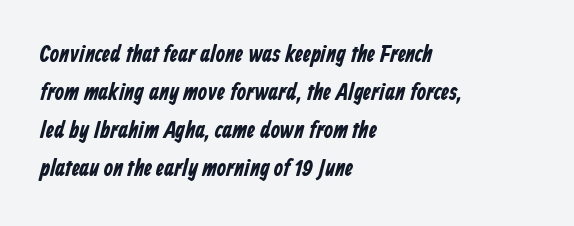
Q: Is the text bold? A: Yes.
Q: Is the text underlined? A: No.
Q: How is the paragraph aligned? A: Left-aligned.
Q: Is the spacing between letters normal or unusually wide? A: Normal.
Q: Is the spacing between lines tight, normal or loose? A: Normal.
